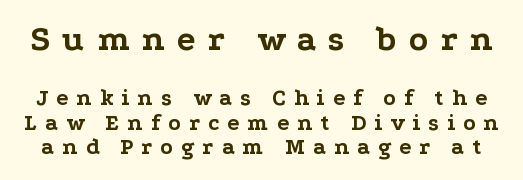
The image shows 35 px bold, wide serif type, upright; set tight line spacing (1.08x), unusually wide letter spacing (+0.34 em), not underlined; the first (top) block is 1.52x larger; low stroke contrast and a medium x-height.
